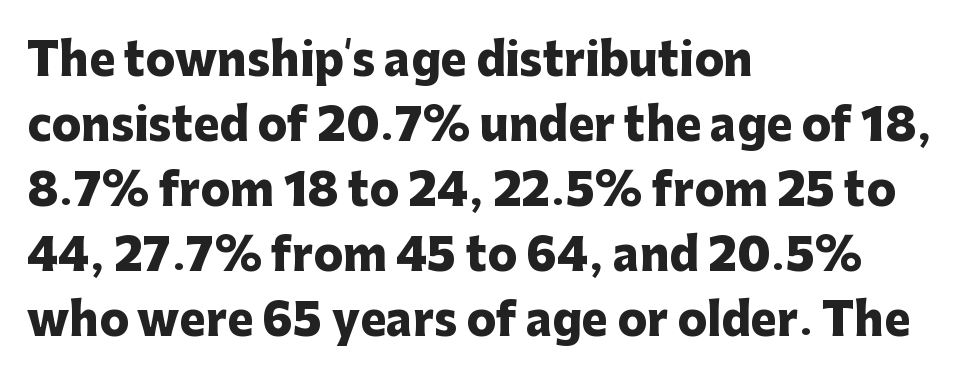
{"serif": "no", "italic": "no", "bold": "yes", "weight": "heavy", "width": "normal", "stroke_contrast": "low", "x_height": "medium", "monospaced": "no", "underline": "no", "align": "left", "line_spacing": "normal", "line_spacing_ratio": 1.48, "letter_spacing": "normal", "letter_spacing_em": 0.0, "glyph_px": 44}
